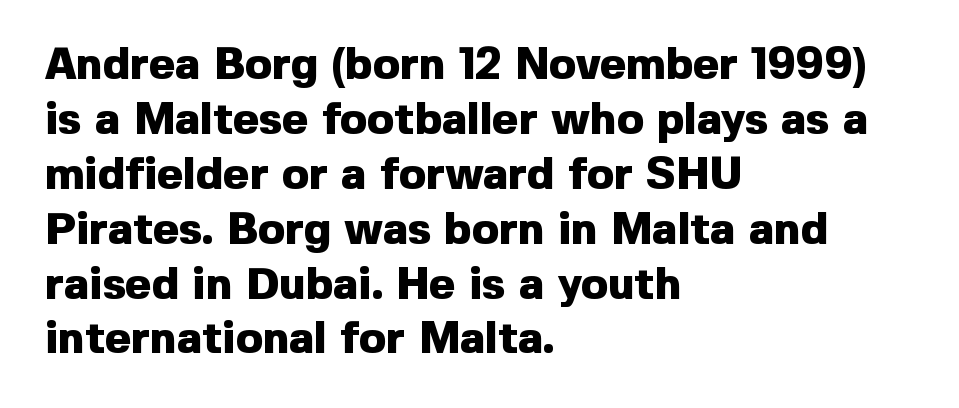
The passage is arranged the way most books set body copy — flush left. The letters advance in unequal steps, a hallmark of proportional type. The zone under the glyphs is completely vacant. The passage shown is emphatically bold. The gaps between neighbouring characters are ordinary and unremarkable. Letterform terminals end flat and unadorned throughout the passage.
